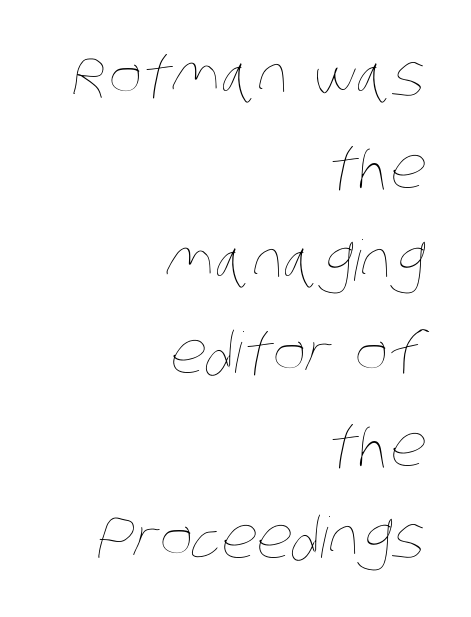
The image shows 56 px thin, condensed type; set right-aligned, normal line spacing (1.65x), normal letter spacing, not underlined; low stroke contrast and a large x-height.
